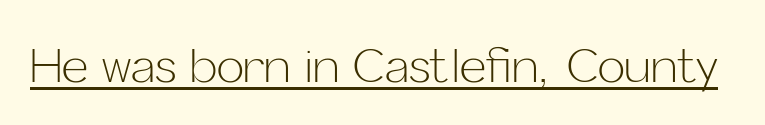
Is the stroke heavy? The answer is a plain regular-or-lighter. Note: no serifs on the glyphs. Every character sits straight up, as roman type does. You could not count columns in this text — the font is proportionally spaced. Every word sits above its own underline. The letters sit at their default tracking, neither squeezed nor spread.
